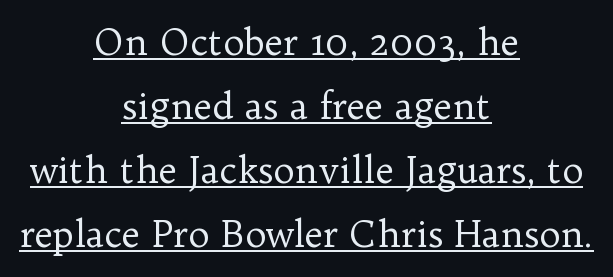
Q: Is the text bold? A: No.
Q: Is the text italic (slanted)? A: No, it is upright.
Q: Is the typeface a serif or a sans-serif typeface? A: Serif.
Q: Is the text underlined? A: Yes.
Q: How is the paragraph aligned? A: Centered.
Q: Is the spacing between letters normal or unusually wide? A: Normal.
Q: Width (condensed, normal, or wide)? A: Normal.
Q: Stroke contrast? A: Low.
Q: x-height? A: Medium.
Q: Monospaced? A: No.
